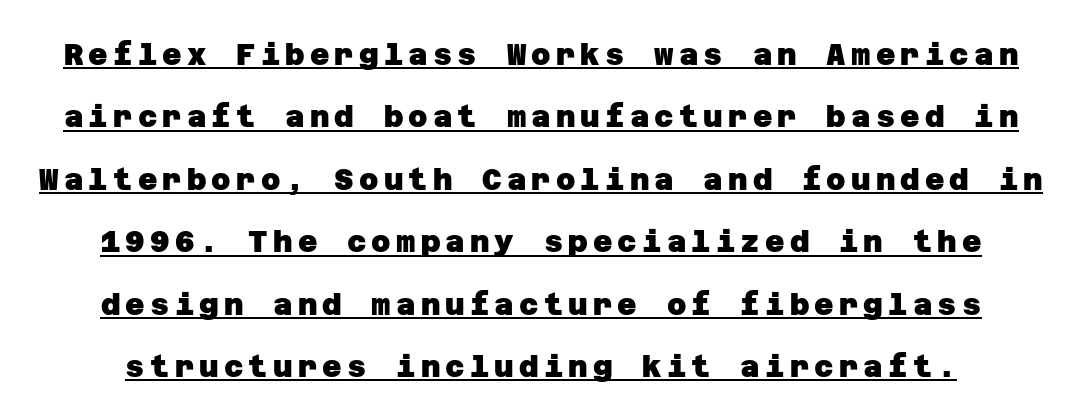
A great deal of white space separates one row of letters from the next. Stroke terminals: plain, sans-serif. Caption: bold face, heavy strokes. Does a line run under the words? Yes, clearly.
